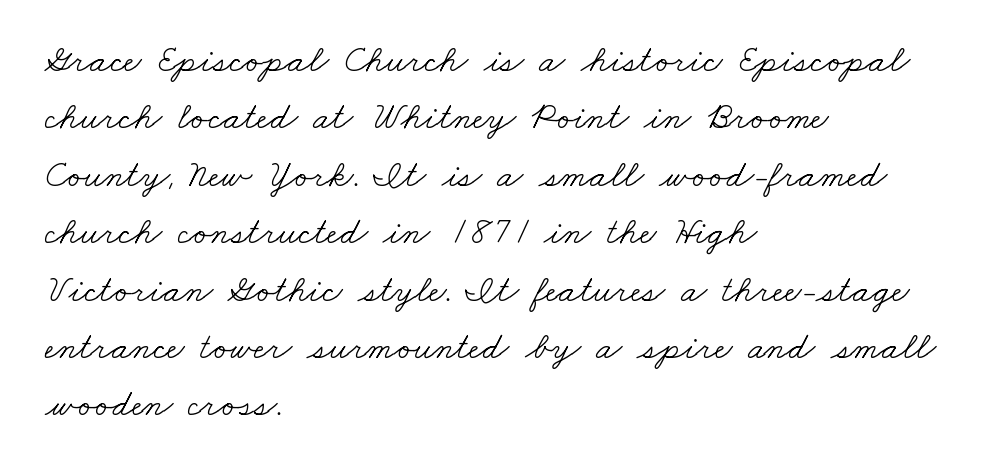
The image shows 38 px light, wide serif type; set left-aligned, normal line spacing (1.51x), normal letter spacing, not underlined; low stroke contrast and a small x-height.
